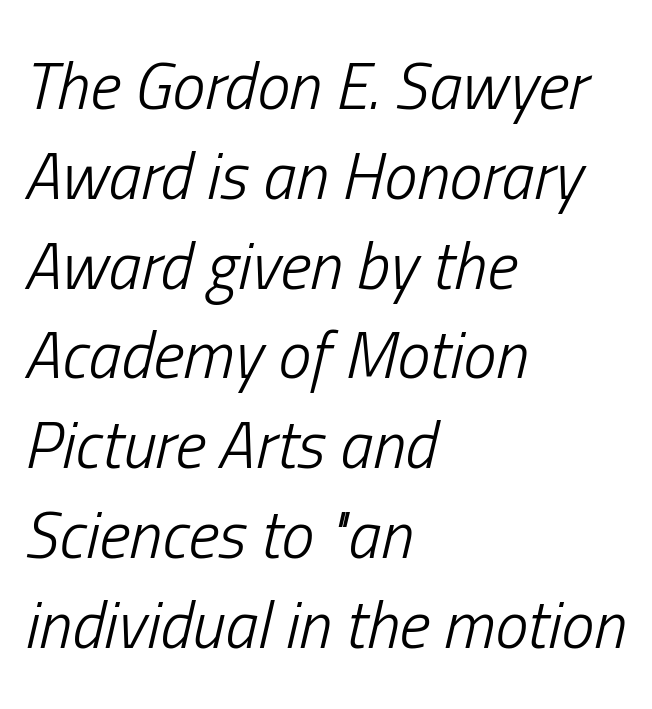
Stroke mass is kept to a normal reading level or below. The passage shown is typed in a proportional face where columns would drift. Alignment: flush left. What stands out about the letter spacing? Nothing — it is the standard amount.
